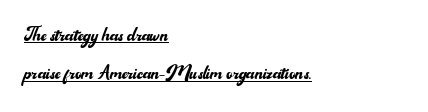
In CSS terms this would be text-align: left. You could call the tracking neutral — neither tight nor loose. Somebody hit Ctrl+U on this one — the words are underlined.
